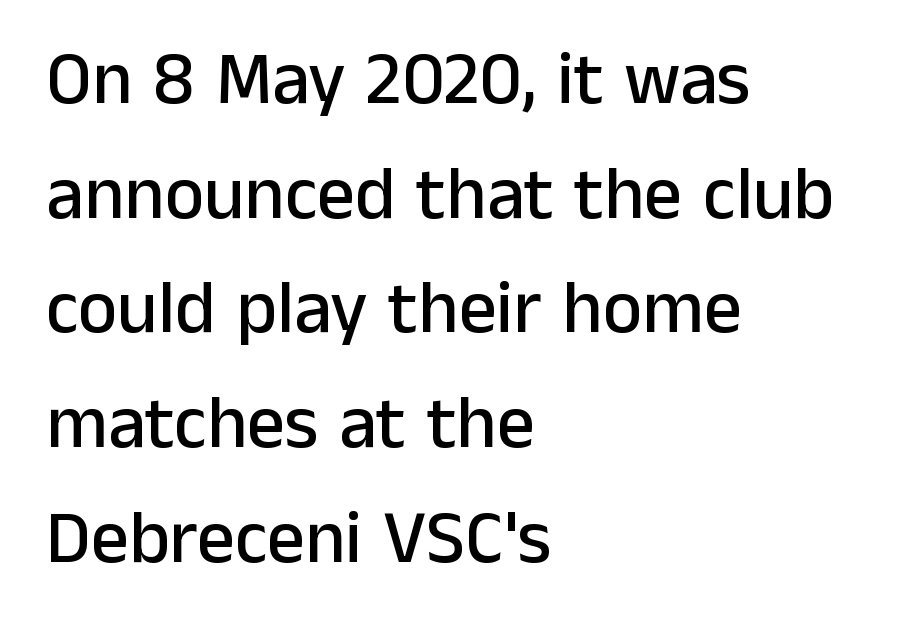
The image shows 75 px sans-serif type, upright; set left-aligned, normal line spacing (1.53x), normal letter spacing, not underlined; low stroke contrast and a medium x-height.
